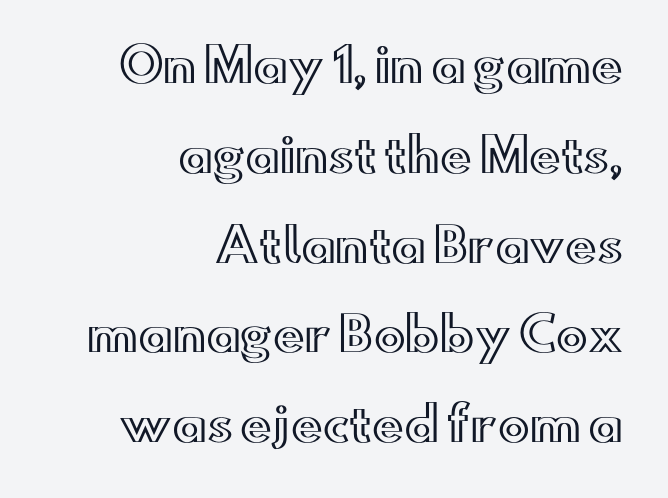
The image shows 47 px wide type, upright; set right-aligned, loose line spacing (1.91x), normal letter spacing, not underlined; a small x-height.
